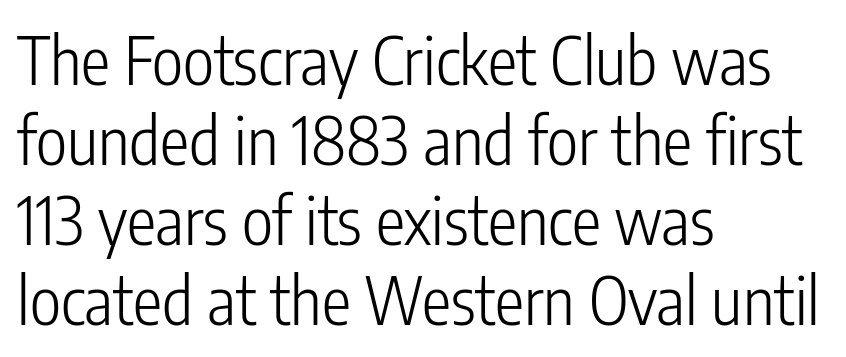
{"serif": "no", "italic": "no", "bold": "no", "weight": "light", "width": "condensed", "stroke_contrast": "low", "x_height": "medium", "monospaced": "no", "underline": "no", "align": "left", "line_spacing_ratio": 1.21, "letter_spacing": "normal", "letter_spacing_em": 0.0, "glyph_px": 66}
